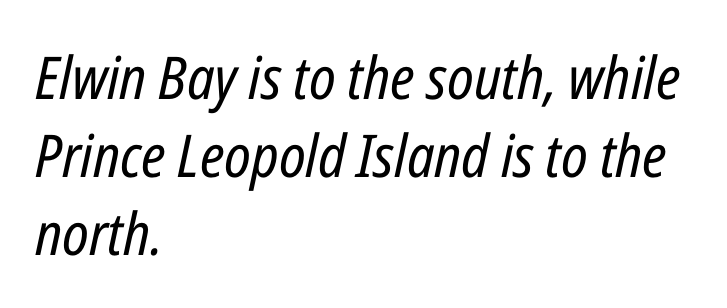
Each row of text sits above clean, open space. This sample uses plain, unmodified letter spacing. The weight would be labelled regular, book, light, or lighter still. The rendering anchors every line to the left-hand side. Does the lettering tilt? It does — this is italic. The rendering uses a moderate line-height, typical for paragraphs.
